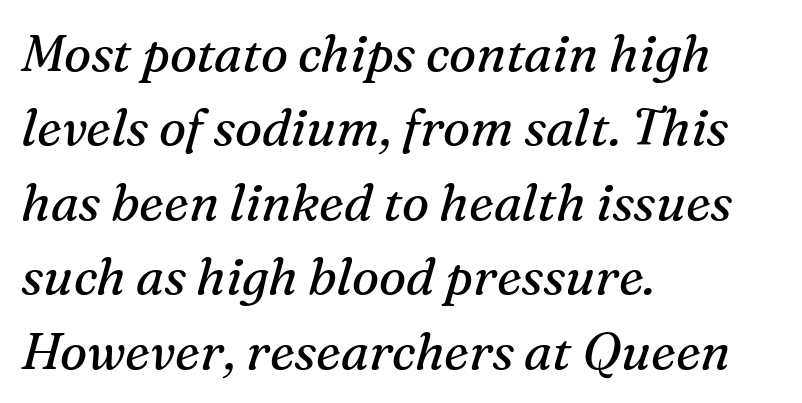
The image shows 51 px regular-weight serif type, italic (leaning right); set left-aligned, normal line spacing (1.46x), normal letter spacing, not underlined; medium stroke contrast and a medium x-height.
